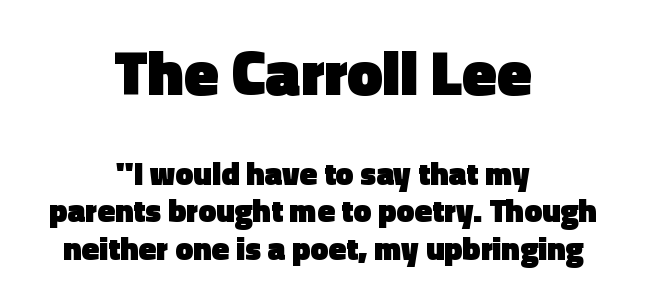
{"serif": "no", "italic": "no", "bold": "yes", "weight": "heavy", "width": "normal", "x_height": "medium", "monospaced": "no", "underline": "no", "align": "center", "line_spacing_ratio": 1.18, "letter_spacing": "normal", "letter_spacing_em": 0.0, "larger_block": "first", "size_ratio": 1.97, "glyph_px": 63}
